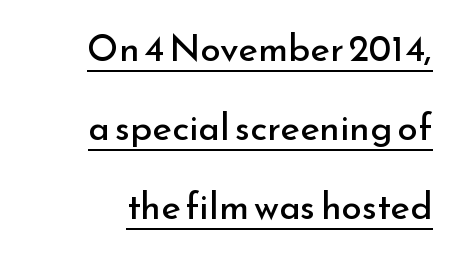
The image shows 37 px regular-weight sans-serif type, upright; set right-aligned, loose line spacing (2.14x), normal letter spacing, underlined; low stroke contrast and a small x-height.
